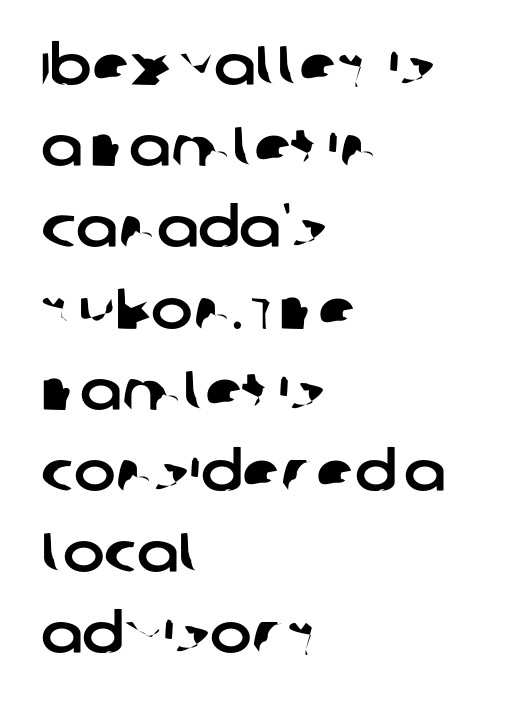
Q: Is the typeface a serif or a sans-serif typeface? A: Sans-serif.
Q: Is the text underlined? A: No.
Q: How is the paragraph aligned? A: Left-aligned.
Q: Is the spacing between letters normal or unusually wide? A: Normal.
Q: Is the spacing between lines tight, normal or loose? A: Normal.
Q: Width (condensed, normal, or wide)? A: Normal.
Q: Stroke contrast? A: Low.
Q: x-height? A: Large.
Q: Monospaced? A: No.
